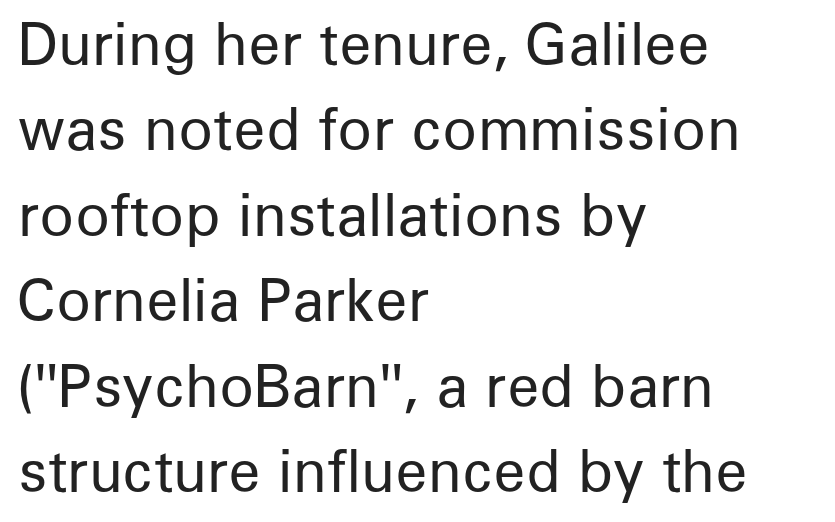
The block of text has a typical density, with ordinary space between rows. What stands out about the letter spacing? Nothing — it is the standard amount. To sum up the face: it is a sans, with no serifs. The paragraph shown leans on its left margin. Honestly, there is no underline to notice here at all. A typesetter would mark this as roman, not italic.
